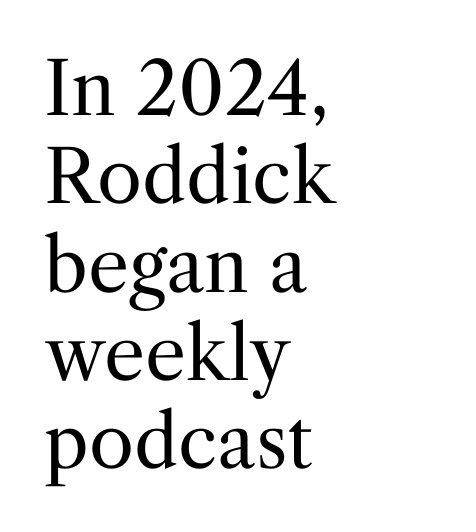
{"serif": "yes", "italic": "no", "bold": "no", "weight": "regular", "width": "normal", "stroke_contrast": "medium", "x_height": "medium", "monospaced": "no", "underline": "no", "align": "left", "line_spacing_ratio": 1.21, "letter_spacing": "normal", "letter_spacing_em": 0.0, "glyph_px": 73}
